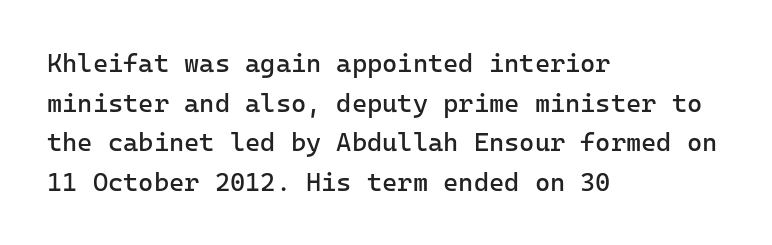
The block of text has a typical density, with ordinary space between rows. The line texture is even and compact thanks to regular tracking. Nothing heavy about these letters — not bold at all. Which margin do the lines hug? The left one — the right edge is uneven.
